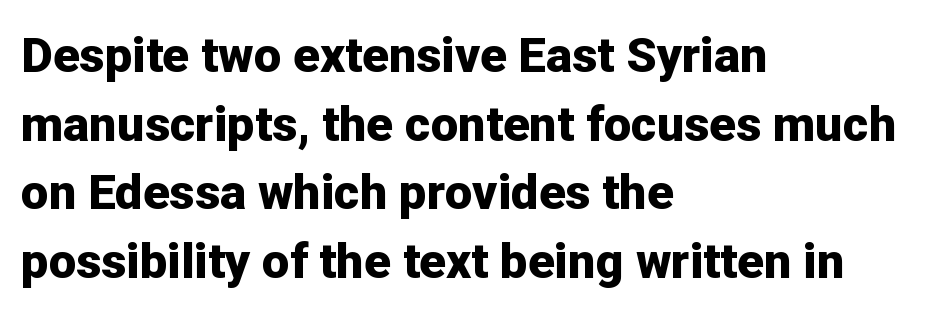
Varying glyph widths throughout — classic text-font behaviour. Compared with a centered layout, this one pins lines to the left instead. Spacing between characters is what you'd get straight out of the box. Stroke terminals: plain, sans-serif.
